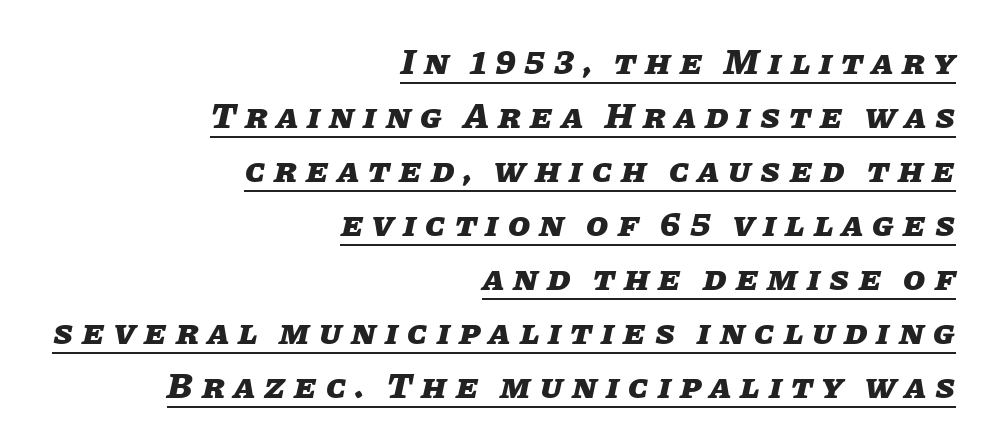
Notice how the stems are inclined rather than vertical — that's the hallmark of italics. Set as a true bold cut, around the 700 mark. Caption: multi-line text, flush right, ragged left. How are the letters spaced? Widely, with obvious added tracking. This sample has the flowing, uneven cadence of proportional lettering. Leading: standard.
